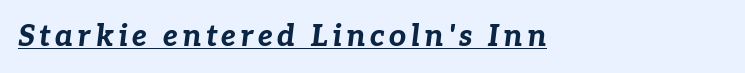
The image shows 30 px bold type, italic (leaning right); set left-aligned, underlined; low stroke contrast and a medium x-height.
